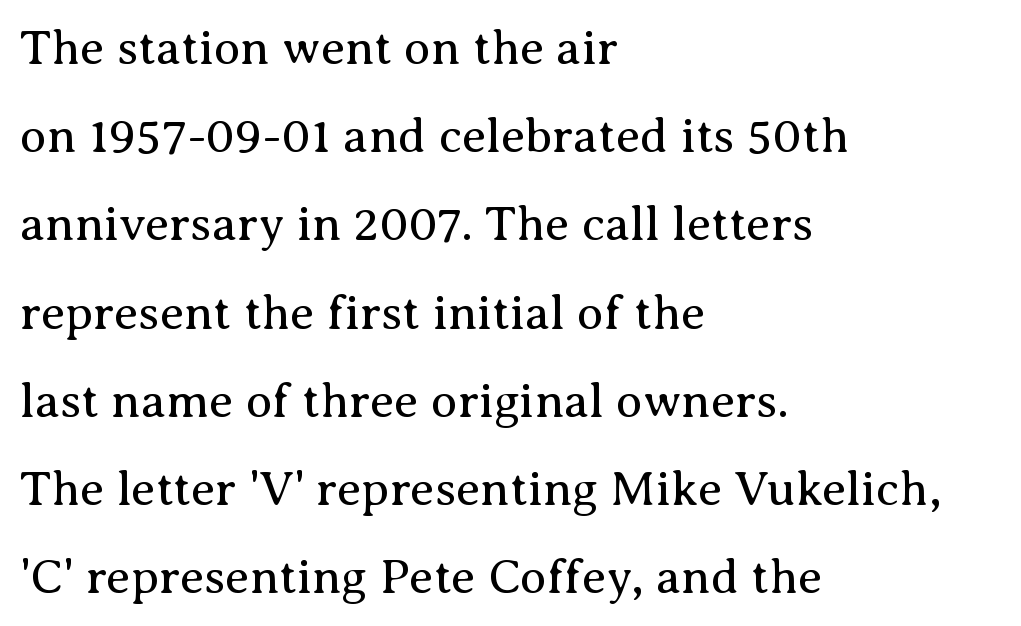
The baseline area is clear. On a weight scale, this lands at 450 or below. Designer's note — italics off, roman on. The passage shown is typeset with a serif family. The rendering anchors every line to the left-hand side.
